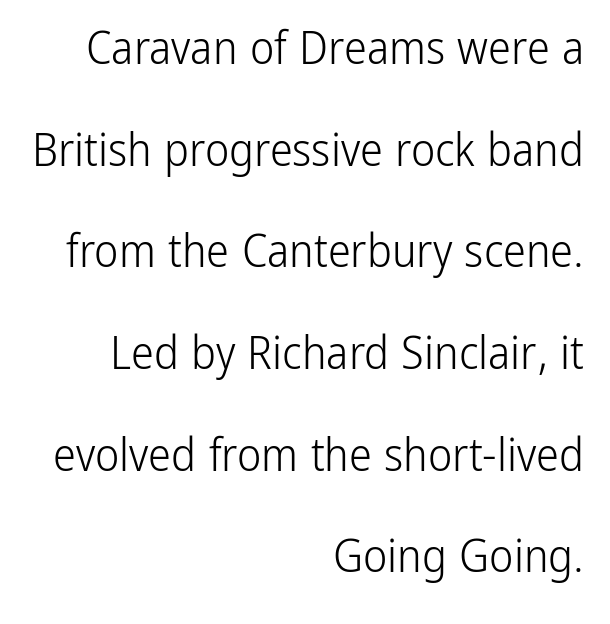
The image shows 46 px light, condensed sans-serif type, upright; set right-aligned, loose line spacing (2.21x), normal letter spacing, not underlined; low stroke contrast and a medium x-height.
